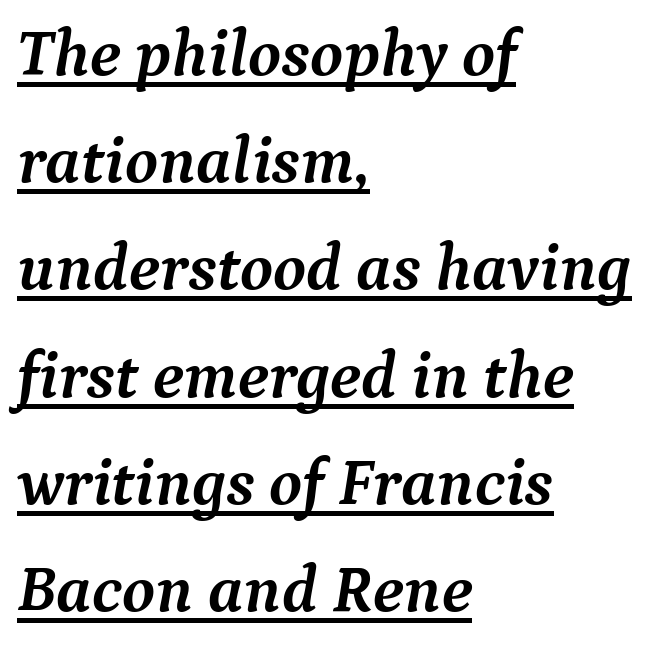
The rendering uses a moderate line-height, typical for paragraphs. Students, observe the line beneath the letters — that is underlining. Is the letter spacing exaggerated? No — it looks like the ordinary default. Each letter keeps its own natural width here, so spacing adapts to shape. Compared with a centered layout, this one pins lines to the left instead.
